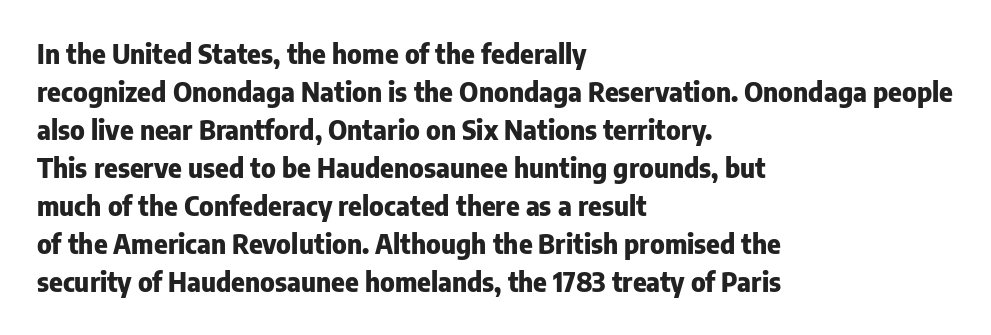
Q: Is the text bold? A: Yes.
Q: Is the text italic (slanted)? A: No, it is upright.
Q: Is the text underlined? A: No.
Q: How is the paragraph aligned? A: Left-aligned.
Q: Is the spacing between letters normal or unusually wide? A: Normal.
Q: Is the spacing between lines tight, normal or loose? A: Normal.
